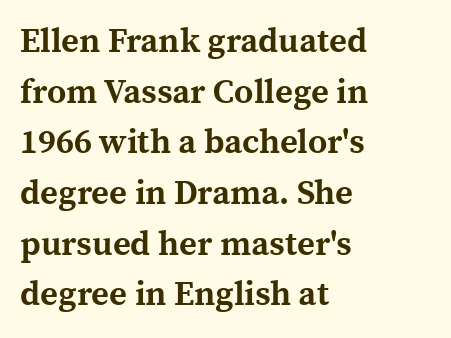
Horizontal bands of white between lines are of average thickness. Weight check: bold — yes, fully. Check where the strokes stop: tiny serifs finish them off. Descenders are the only things crossing below the line. The compositor pushed each line to the left boundary. This sample uses plain, unmodified letter spacing.
